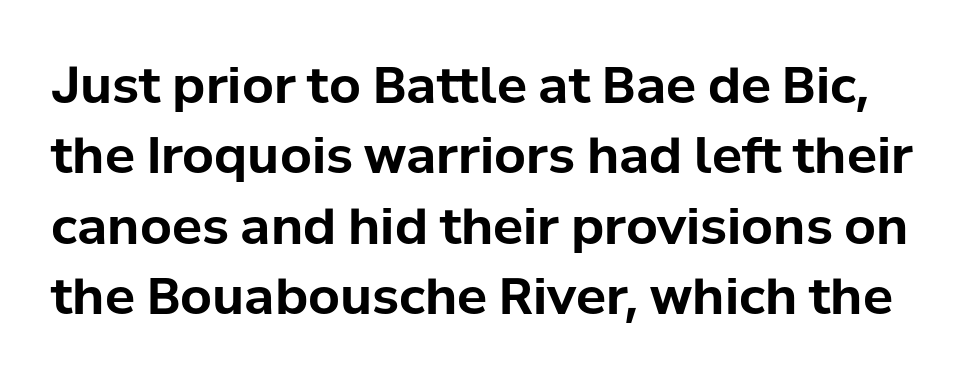
Look at the bottom of the vertical strokes: they stop flat, with no serifs. This sample has the flowing, uneven cadence of proportional lettering. Observe the ordinary spacing: letters are neighbours, not strangers. The vertical gap from one line to the next is medium.
